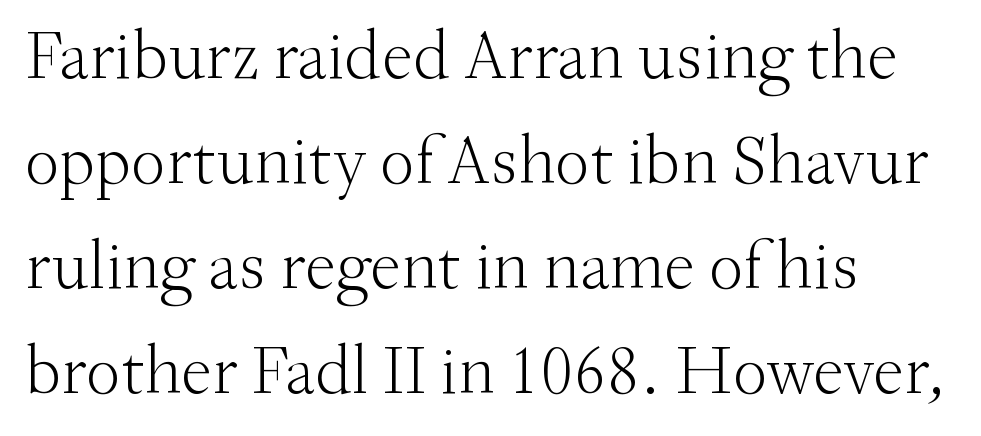
Plain, unruled lines of type. The line-height multiplier appears to be the usual default. What kind of face is this? One with serifs. In CSS terms this would be text-align: left. You could call the tracking neutral — neither tight nor loose.
